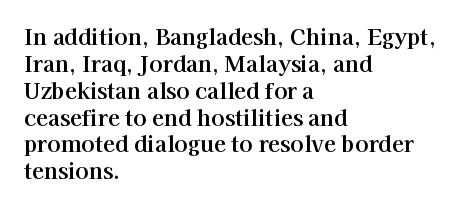
{"italic": "no", "underline": "no", "align": "left", "line_spacing_ratio": 1.22, "letter_spacing": "normal", "letter_spacing_em": 0.0, "glyph_px": 22}
